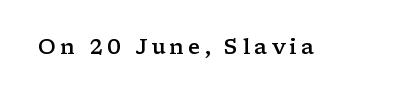
The image shows 21 px text type, upright; set unusually wide letter spacing (+0.2 em), not underlined.
